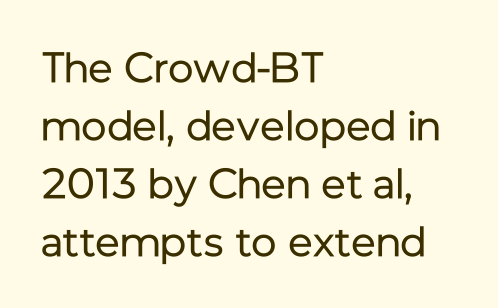
{"serif": "no", "italic": "no", "bold": "no", "weight": "regular", "width": "normal", "stroke_contrast": "low", "x_height": "medium", "monospaced": "no", "underline": "no", "align": "left", "line_spacing": "normal", "line_spacing_ratio": 1.38, "letter_spacing": "normal", "letter_spacing_em": 0.0, "glyph_px": 42}
